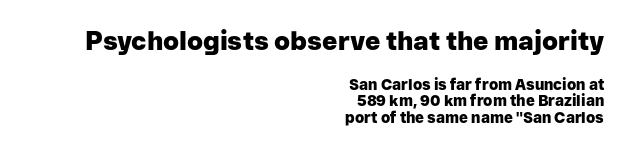
Casual observation: everything's shoved over to the right. Regarding leading, the lines here are crowded together. No word sits above an underline. Top chunk: large. Bottom chunk: small. Every letter is thick-stroked: bold, no question. Tracking value appears to be zero — textbook default spacing.
